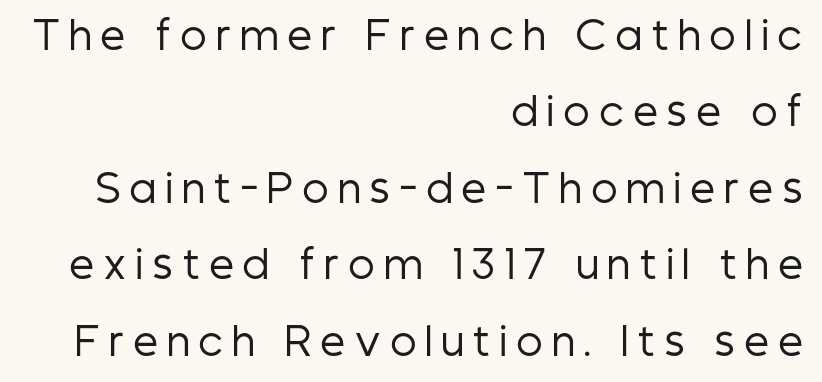
Typographically, this falls in the sans-serif category. The weight tops out at a normal text grade. Unmarked baselines from the first word to the last. Whoever set this chose breathing room over compactness in the vertical rhythm. The type is letterspaced generously, with wide tracking. This sample has the flowing, uneven cadence of proportional lettering.
